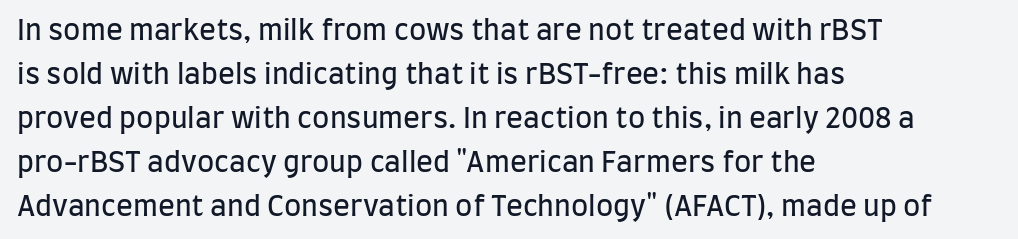
Q: Is the text bold? A: No.
Q: Is the text italic (slanted)? A: No, it is upright.
Q: Is the typeface a serif or a sans-serif typeface? A: Sans-serif.
Q: Is the text underlined? A: No.
Q: How is the paragraph aligned? A: Left-aligned.
Q: Is the spacing between letters normal or unusually wide? A: Normal.
Q: Is the spacing between lines tight, normal or loose? A: Normal.
Q: Width (condensed, normal, or wide)? A: Condensed.
Q: Stroke contrast? A: Low.
Q: x-height? A: Large.
Q: Monospaced? A: No.
